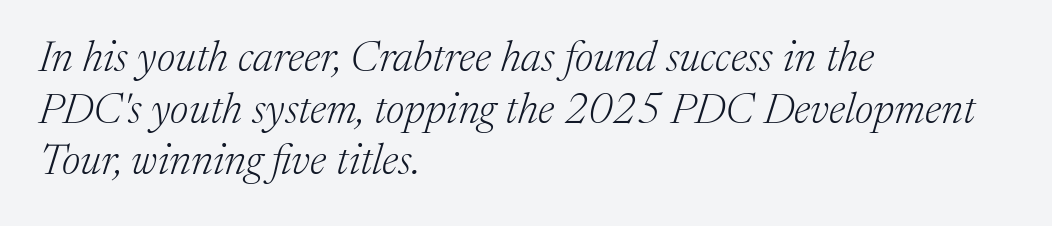
Q: Is the text bold? A: No.
Q: Is the text italic (slanted)? A: Yes, it leans right by about 17 degrees.
Q: Is the typeface a serif or a sans-serif typeface? A: Serif.
Q: Is the text underlined? A: No.
Q: How is the paragraph aligned? A: Left-aligned.
Q: Is the spacing between letters normal or unusually wide? A: Normal.
Q: Width (condensed, normal, or wide)? A: Normal.
Q: Stroke contrast? A: Medium.
Q: x-height? A: Medium.
Q: Monospaced? A: No.
